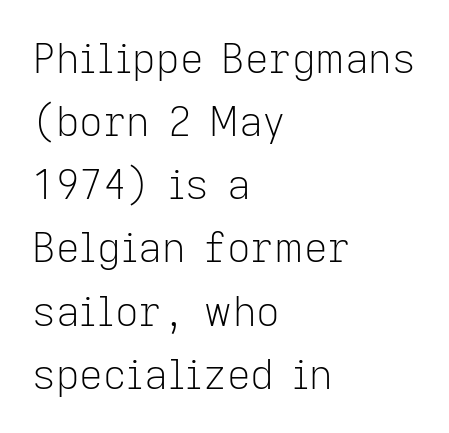
The image shows 41 px light sans-serif type, upright; set left-aligned, normal line spacing (1.54x), normal letter spacing, not underlined; low stroke contrast and a medium x-height.
